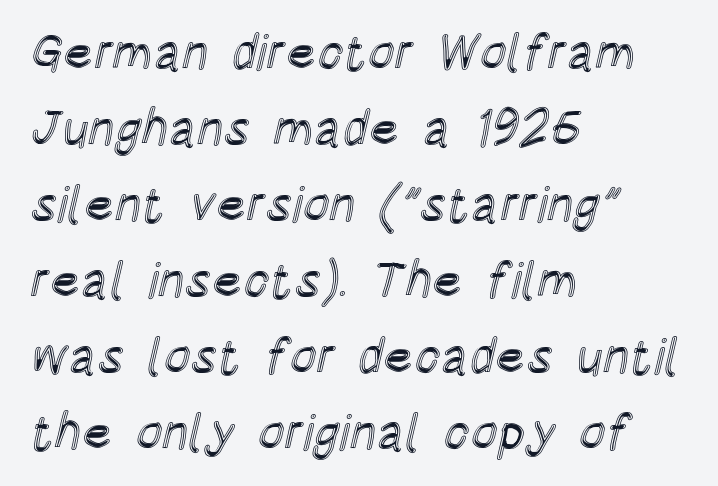
Leading matches the norm, producing a regular column. In terms of letterspacing, this is plain default setting. Is this a fixed-width face? No — the glyphs have proportional, varying widths.
